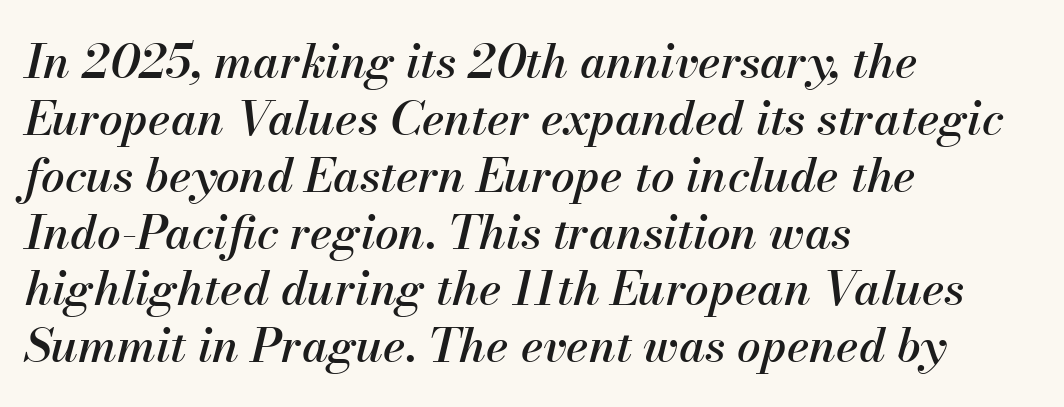
Q: Is the text italic (slanted)? A: Yes, it leans right by about 13 degrees.
Q: Is the text underlined? A: No.
Q: How is the paragraph aligned? A: Left-aligned.
Q: Is the spacing between letters normal or unusually wide? A: Normal.
Q: Width (condensed, normal, or wide)? A: Normal.
Q: Stroke contrast? A: Medium.
Q: x-height? A: Small.
Q: Monospaced? A: No.
